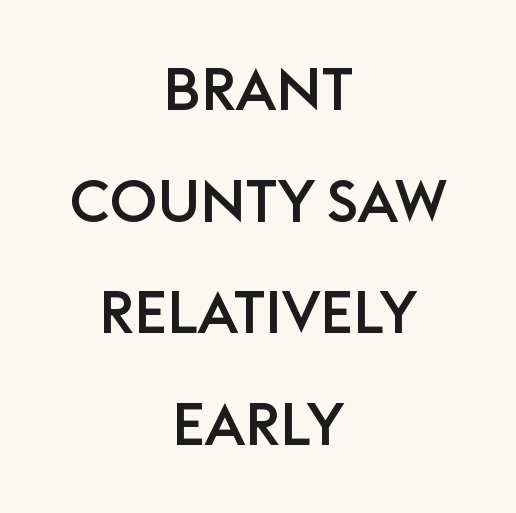
{"serif": "no", "italic": "no", "width": "normal", "stroke_contrast": "low", "x_height": "large", "monospaced": "no", "underline": "no", "align": "center", "line_spacing_ratio": 1.89, "letter_spacing": "normal", "letter_spacing_em": 0.0, "glyph_px": 59}
